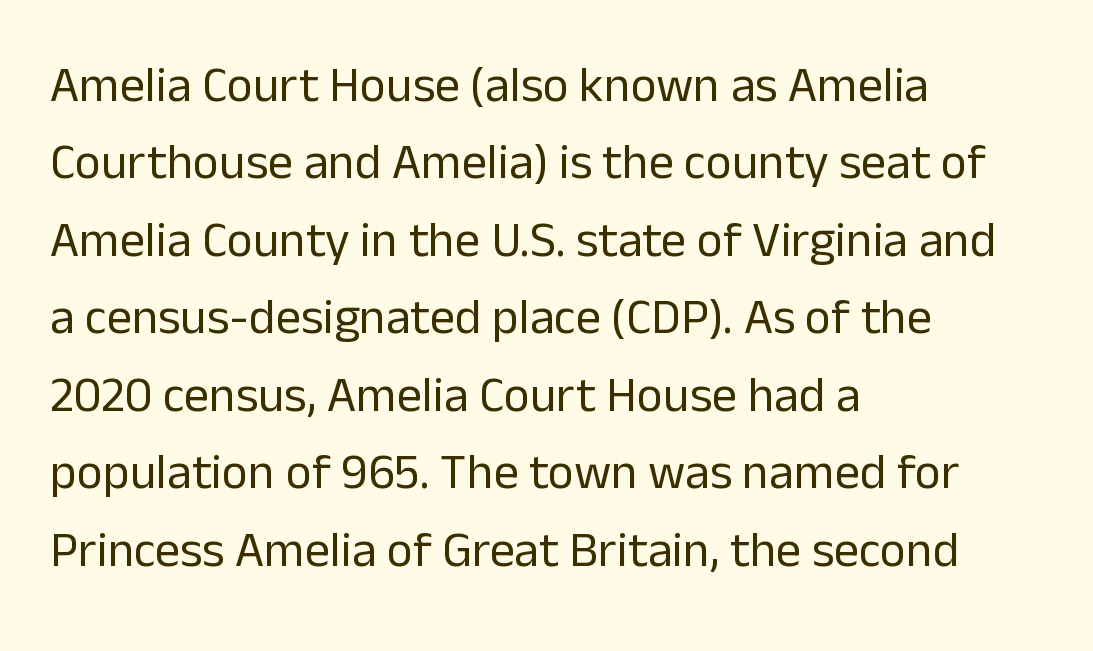
Serifs: no, the terminals of the letterforms are clean. Letters have the restrained weight of plain body copy at most. Do the characters align in a grid? No, the font is proportional. Notice how descenders clear the ascenders below comfortably — that's standard leading.
